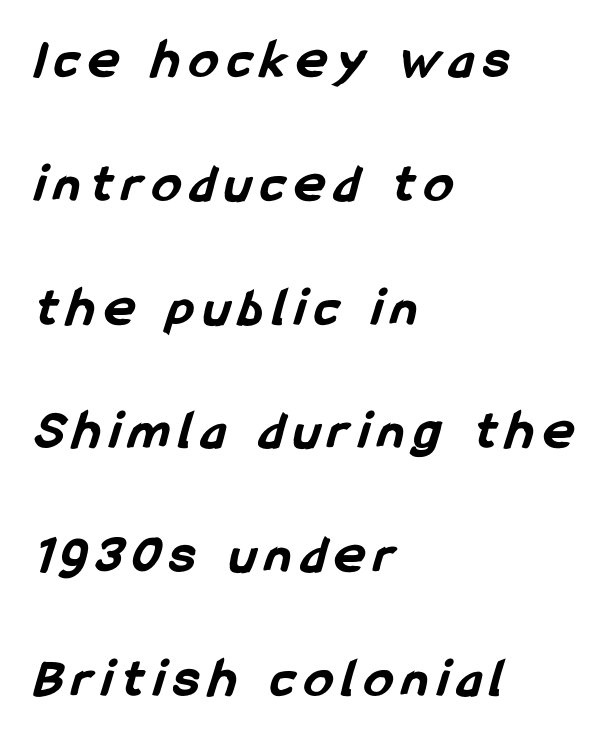
Q: Is the text bold? A: Yes.
Q: Is the typeface a serif or a sans-serif typeface? A: Sans-serif.
Q: Is the text underlined? A: No.
Q: How is the paragraph aligned? A: Left-aligned.
Q: Is the spacing between lines tight, normal or loose? A: Loose.
Q: Width (condensed, normal, or wide)? A: Condensed.
Q: Stroke contrast? A: Low.
Q: x-height? A: Medium.
Q: Monospaced? A: No.
